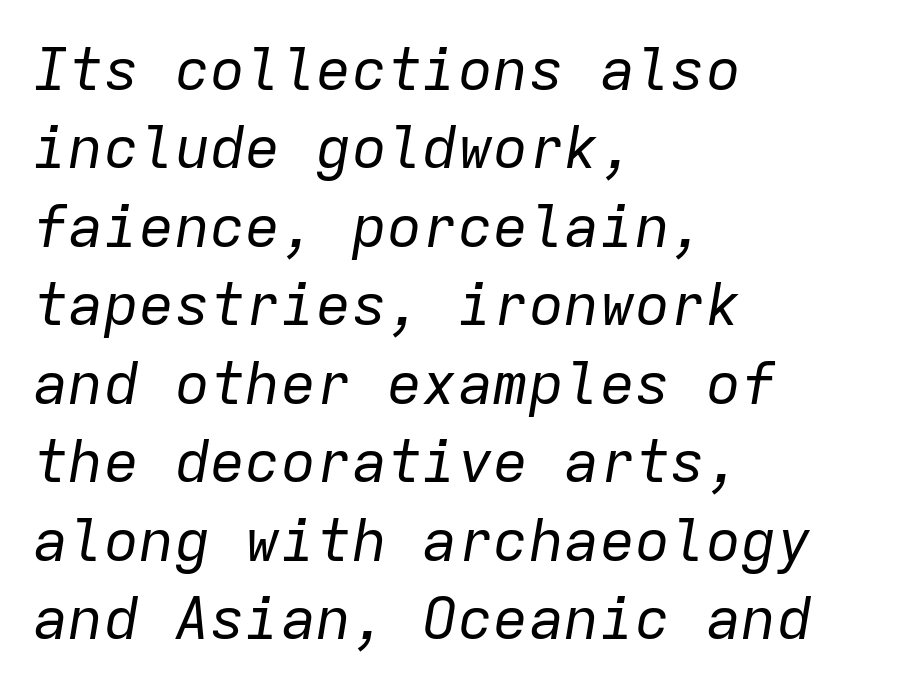
This rendering uses left alignment, leaving the right contour irregular. Rows of type keep a routine distance in the vertical direction. Vertical stems look standard width or narrower in stroke. The glyphs look as if they've been sheared to an angle.
